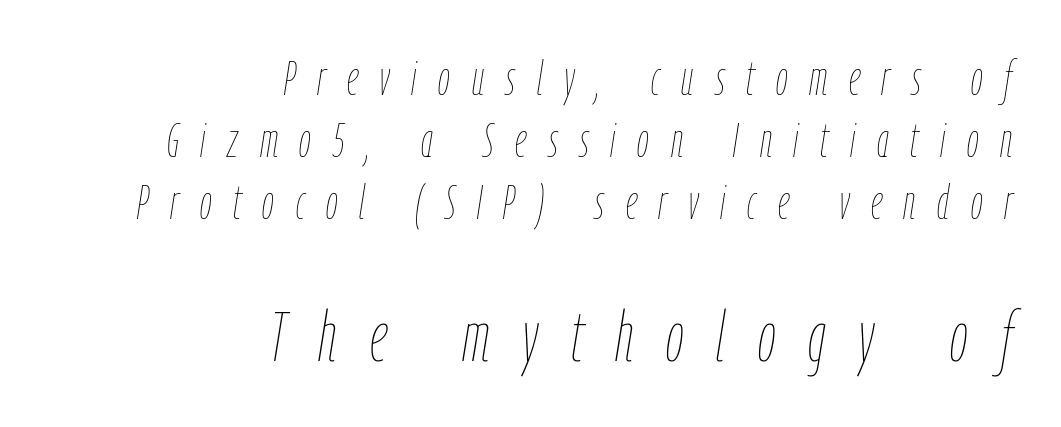
{"italic": "yes", "lean": "right", "slant_degrees": 9, "bold": "no", "weight": "thin", "width": "condensed", "stroke_contrast": "low", "x_height": "medium", "monospaced": "no", "underline": "no", "align": "right", "line_spacing": "normal", "line_spacing_ratio": 1.32, "letter_spacing": "wide", "letter_spacing_em": 0.46, "larger_block": "second", "size_ratio": 1.51, "glyph_px": 71}
